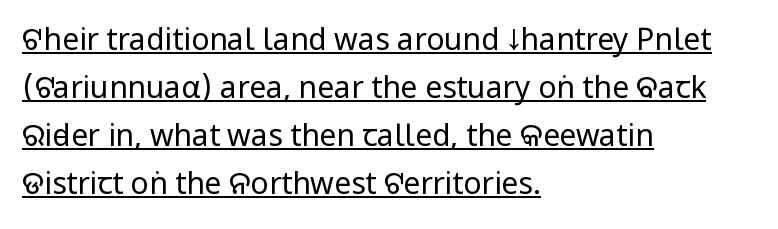
Q: Is the text bold? A: No.
Q: Is the text italic (slanted)? A: No, it is upright.
Q: Is the typeface a serif or a sans-serif typeface? A: Sans-serif.
Q: Is the text underlined? A: Yes.
Q: How is the paragraph aligned? A: Left-aligned.
Q: Is the spacing between letters normal or unusually wide? A: Normal.
Q: Is the spacing between lines tight, normal or loose? A: Normal.
Q: Width (condensed, normal, or wide)? A: Condensed.
Q: Stroke contrast? A: Low.
Q: x-height? A: Large.
Q: Monospaced? A: No.
